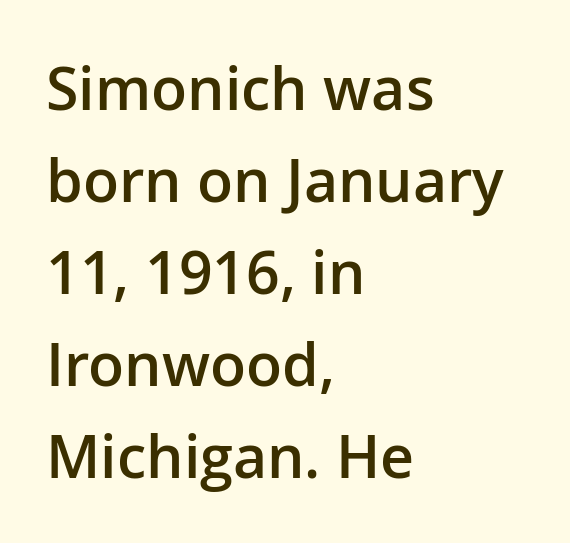
{"serif": "no", "italic": "no", "bold": "semi", "weight": "semibold", "width": "normal", "stroke_contrast": "low", "x_height": "medium", "monospaced": "no", "underline": "no", "align": "left", "line_spacing": "normal", "line_spacing_ratio": 1.56, "letter_spacing": "normal", "letter_spacing_em": 0.0, "glyph_px": 59}
